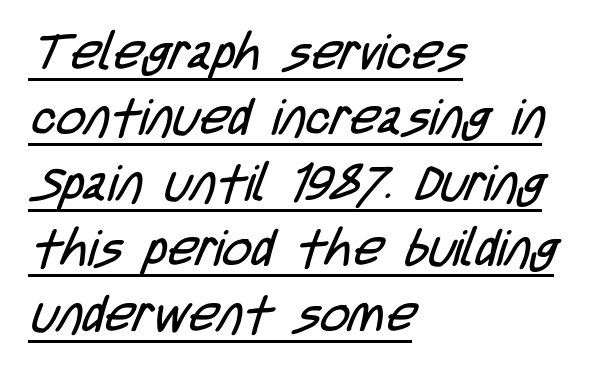
{"serif": "no", "bold": "no", "weight": "regular", "width": "condensed", "stroke_contrast": "low", "x_height": "large", "monospaced": "no", "underline": "yes", "align": "left", "line_spacing": "normal", "line_spacing_ratio": 1.31, "letter_spacing": "normal", "letter_spacing_em": 0.0, "glyph_px": 50}
